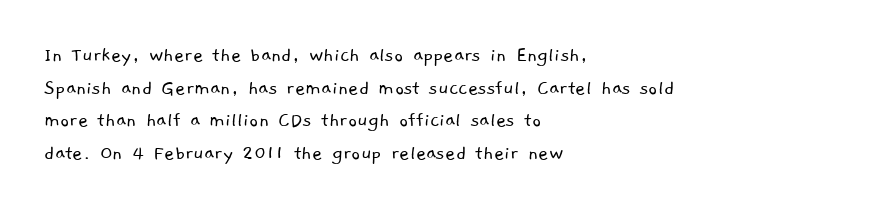
Q: Is the text bold? A: No.
Q: Is the text underlined? A: No.
Q: How is the paragraph aligned? A: Left-aligned.
Q: Is the spacing between letters normal or unusually wide? A: Normal.
Q: Is the spacing between lines tight, normal or loose? A: Normal.
